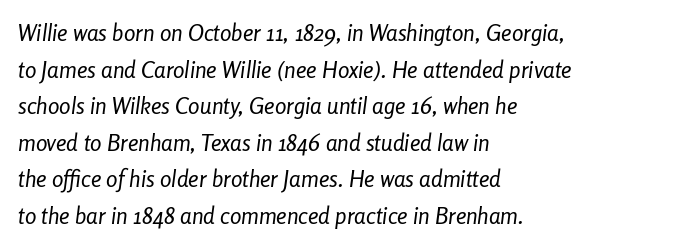
The image shows 23 px text type, italic (leaning right); set left-aligned, normal line spacing (1.59x), normal letter spacing, not underlined.
